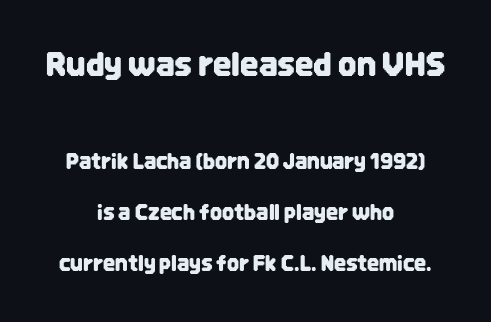
Q: Is the text italic (slanted)? A: No, it is upright.
Q: Is the typeface a serif or a sans-serif typeface? A: Sans-serif.
Q: Is the text underlined? A: No.
Q: How is the paragraph aligned? A: Centered.
Q: Is the spacing between letters normal or unusually wide? A: Normal.
Q: Is the spacing between lines tight, normal or loose? A: Loose.
Q: Which block of text is set in a larger size, the first (top) or the second (bottom)? A: The first (top) one.
Q: Width (condensed, normal, or wide)? A: Condensed.
Q: Stroke contrast? A: Low.
Q: x-height? A: Large.
Q: Monospaced? A: No.
